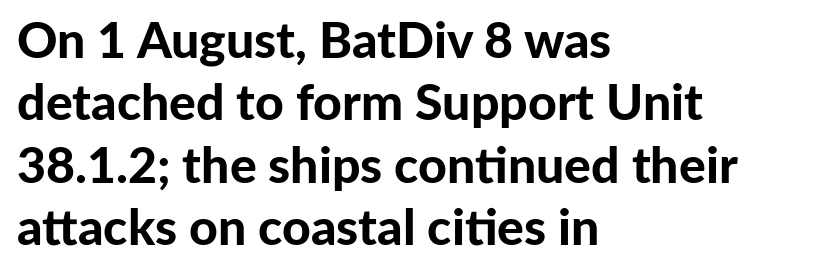
Is there much room between lines? A standard amount, neither cramped nor airy. Each line starts at the same left margin while the right side varies. Students, this is bold: see how much ink each stroke carries. Words float on clear page, feet unadorned. The face used here is proportionally spaced, like ordinary book or web type.
